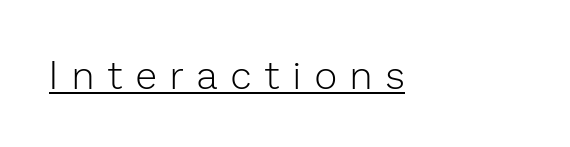
Underline: present. Unlike italic type, these characters show no tilt at all. What stands out about the letter spacing? Its width — letters are far apart. The passage shown is not bold in any degree.
